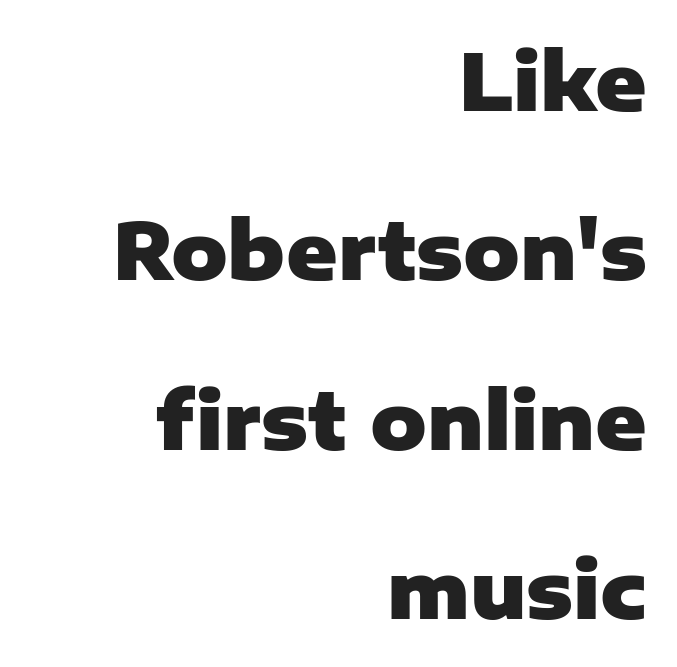
The image shows 78 px heavy sans-serif type, upright; set right-aligned, loose line spacing (2.17x), normal letter spacing, not underlined; low stroke contrast and a medium x-height.
